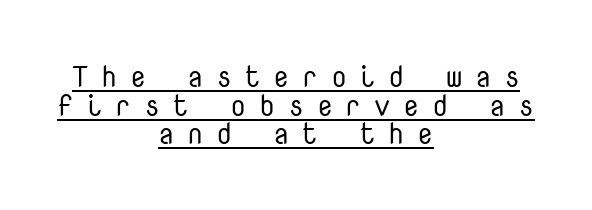
The image shows 29 px regular-weight sans-serif type, upright, monospaced; set centered, tight line spacing (0.99x), unusually wide letter spacing (+0.43 em), underlined; low stroke contrast and a medium x-height.
